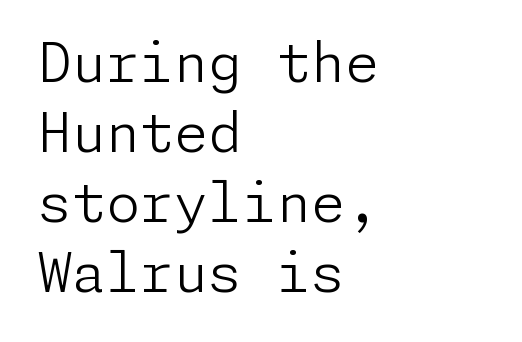
{"serif": "no", "italic": "no", "bold": "no", "weight": "light", "width": "normal", "stroke_contrast": "low", "x_height": "medium", "underline": "no", "align": "left", "line_spacing": "normal", "line_spacing_ratio": 1.27, "letter_spacing": "normal", "letter_spacing_em": 0.0, "glyph_px": 55}
